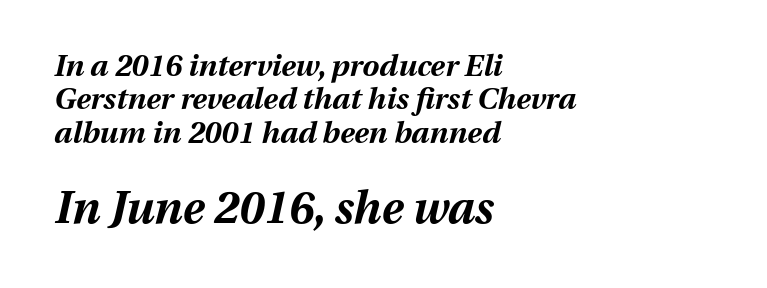
Successive baselines arrive quickly, one right under another. This sample has the flowing, uneven cadence of proportional lettering. The passage is arranged the way most books set body copy — flush left. Top chunk: small. Bottom chunk: large.
